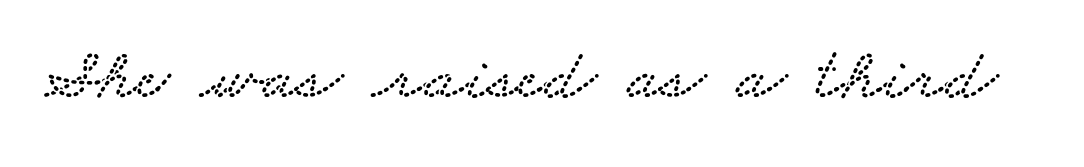
Any mark beneath the type? The region is blank. This rendering leaves character spacing at its baseline value. Note: serifs present on the glyphs. Is this a fixed-width face? No — the glyphs have proportional, varying widths.
